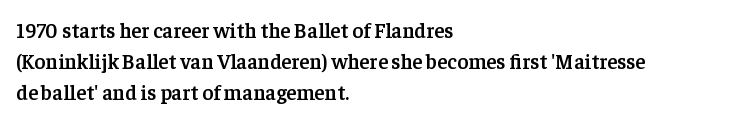
{"italic": "no", "bold": "semi", "underline": "no", "align": "left", "line_spacing": "normal", "line_spacing_ratio": 1.48, "letter_spacing": "normal", "letter_spacing_em": 0.0, "glyph_px": 21}
